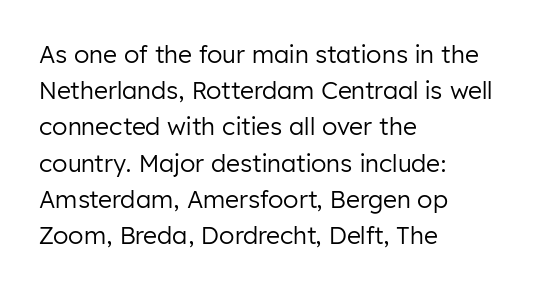
The image shows 24 px text type, upright; set left-aligned, normal line spacing (1.51x), normal letter spacing, not underlined.
